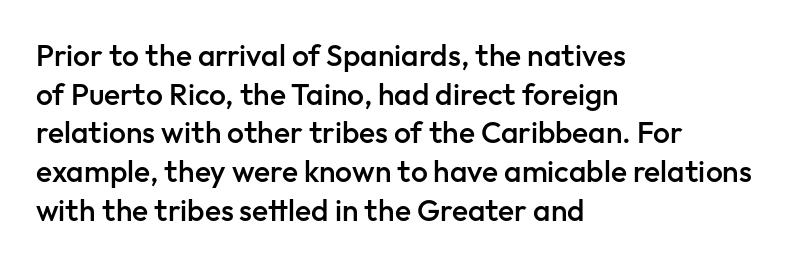
Q: Is the text bold? A: Semi-bold.
Q: Is the text italic (slanted)? A: No, it is upright.
Q: Is the typeface a serif or a sans-serif typeface? A: Sans-serif.
Q: Is the text underlined? A: No.
Q: How is the paragraph aligned? A: Left-aligned.
Q: Is the spacing between letters normal or unusually wide? A: Normal.
Q: Is the spacing between lines tight, normal or loose? A: Normal.
Q: Width (condensed, normal, or wide)? A: Normal.
Q: Stroke contrast? A: Low.
Q: x-height? A: Medium.
Q: Monospaced? A: No.
